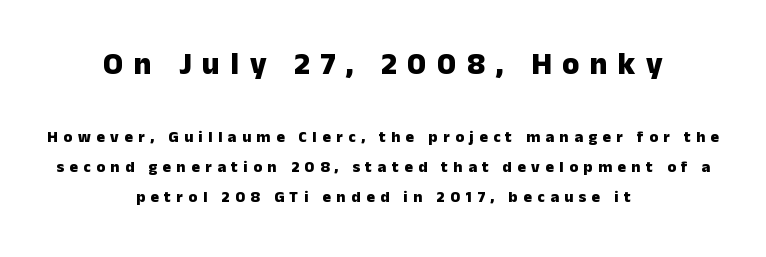
The image shows 31 px heavy sans-serif type, upright; set centered, line spacing 1.87x, unusually wide letter spacing (+0.34 em), not underlined; the first (top) block is 1.94x larger; low stroke contrast and a medium x-height.
